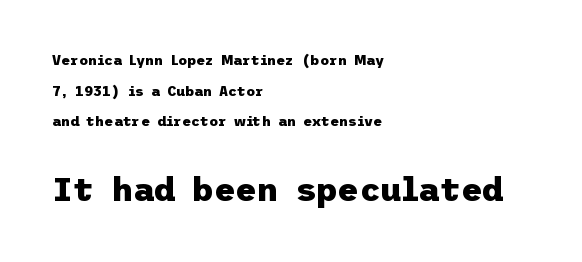
{"serif": "no", "italic": "no", "bold": "yes", "weight": "heavy", "width": "normal", "stroke_contrast": "low", "x_height": "medium", "underline": "no", "align": "left", "line_spacing": "loose", "line_spacing_ratio": 2.19, "letter_spacing": "normal", "letter_spacing_em": 0.0, "larger_block": "second", "size_ratio": 2.36, "glyph_px": 33}
